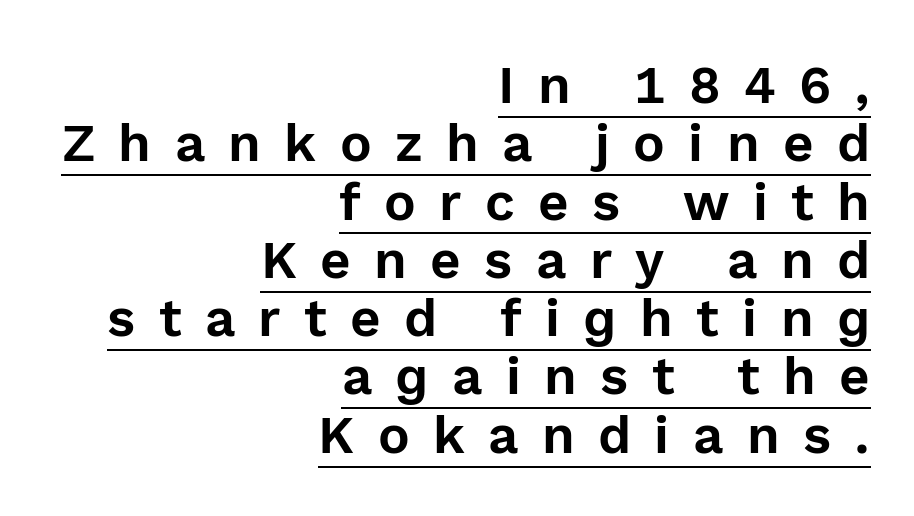
The image shows 53 px sans-serif type, upright; set right-aligned, tight line spacing (1.1x), unusually wide letter spacing (+0.44 em), underlined; a medium x-height.
